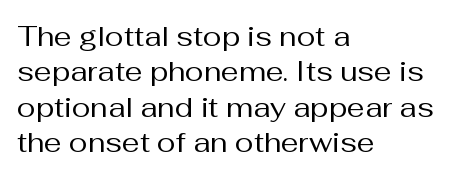
{"serif": "no", "italic": "no", "bold": "no", "weight": "regular", "width": "normal", "stroke_contrast": "medium", "x_height": "medium", "monospaced": "no", "underline": "no", "align": "left", "line_spacing": "normal", "line_spacing_ratio": 1.26, "letter_spacing": "normal", "letter_spacing_em": 0.0, "glyph_px": 28}
